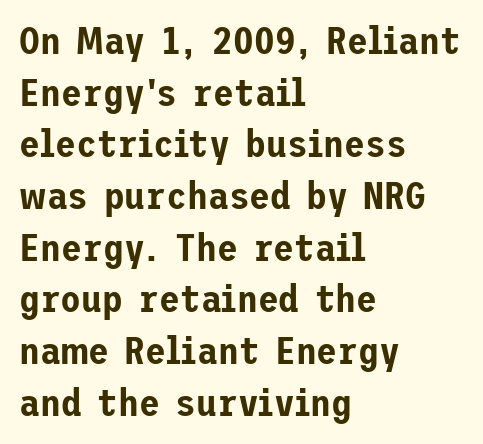
{"serif": "no", "italic": "no", "width": "normal", "stroke_contrast": "low", "x_height": "medium", "underline": "no", "align": "left", "line_spacing": "normal", "line_spacing_ratio": 1.36, "letter_spacing": "normal", "letter_spacing_em": 0.0, "glyph_px": 38}
